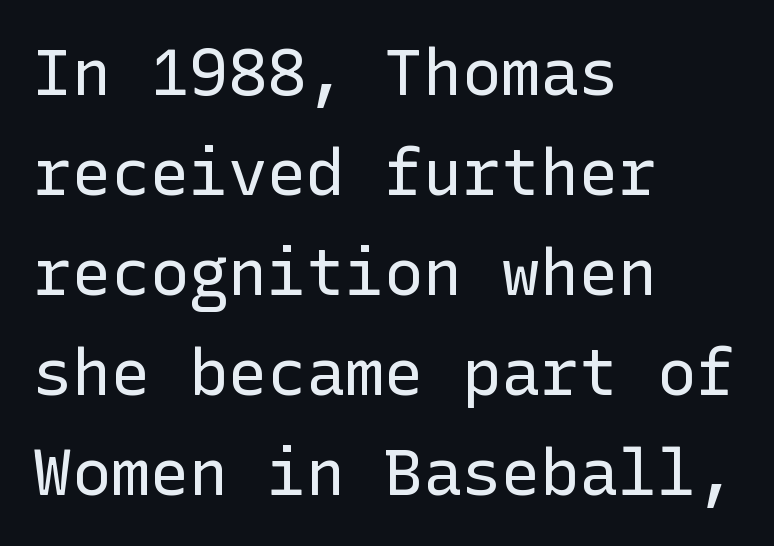
The image shows 65 px regular-weight sans-serif type, upright; set left-aligned, normal line spacing (1.54x), normal letter spacing, not underlined; low stroke contrast and a medium x-height.
